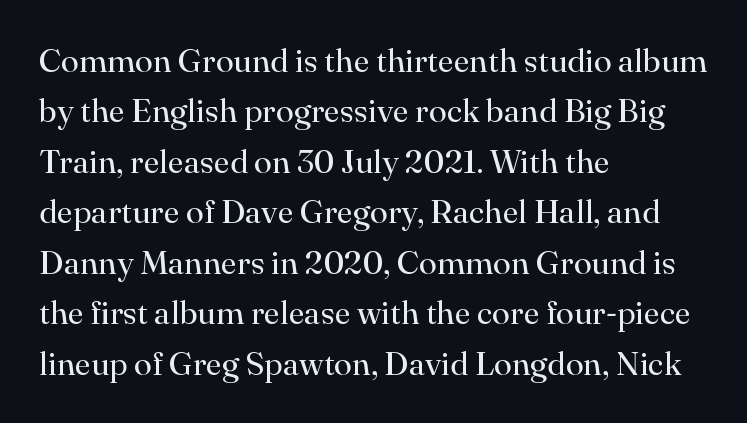
What stands out about the letter spacing? Nothing — it is the standard amount. Descender tails drop into unmarked territory. Stroke thickness stays within the range of a standard reading face or lighter. Each letter keeps its own natural width here, so spacing adapts to shape. In terms of posture, this sample is upright. If you measured baseline to baseline, you'd find a middling distance.
